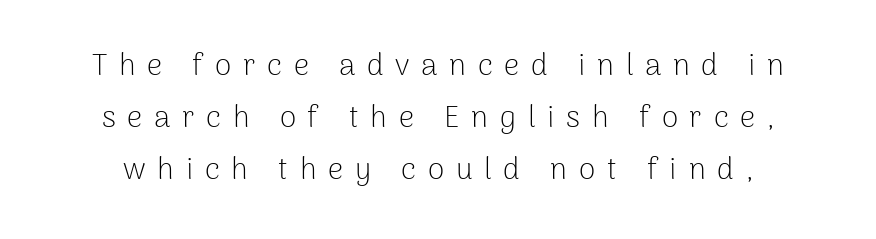
The image shows 30 px light sans-serif type, upright; set centered, line spacing 1.74x, unusually wide letter spacing (+0.39 em), not underlined; low stroke contrast and a medium x-height.
